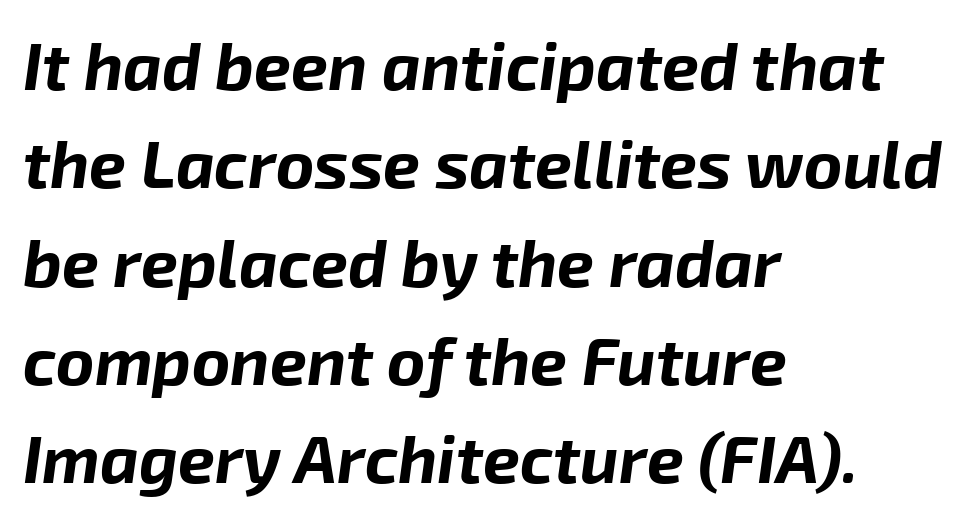
Q: Is the text bold? A: Yes.
Q: Is the text italic (slanted)? A: Yes, it leans right by about 8 degrees.
Q: Is the text underlined? A: No.
Q: How is the paragraph aligned? A: Left-aligned.
Q: Is the spacing between letters normal or unusually wide? A: Normal.
Q: Is the spacing between lines tight, normal or loose? A: Normal.
Q: Width (condensed, normal, or wide)? A: Normal.
Q: Stroke contrast? A: Low.
Q: x-height? A: Medium.
Q: Monospaced? A: No.
